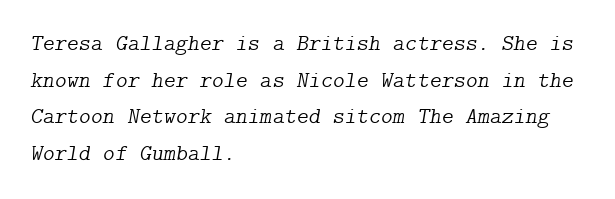
Q: Is the text bold? A: No.
Q: Is the text italic (slanted)? A: Yes, it leans right by about 9 degrees.
Q: Is the text underlined? A: No.
Q: How is the paragraph aligned? A: Left-aligned.
Q: Is the spacing between letters normal or unusually wide? A: Normal.
Q: Is the spacing between lines tight, normal or loose? A: Normal.
